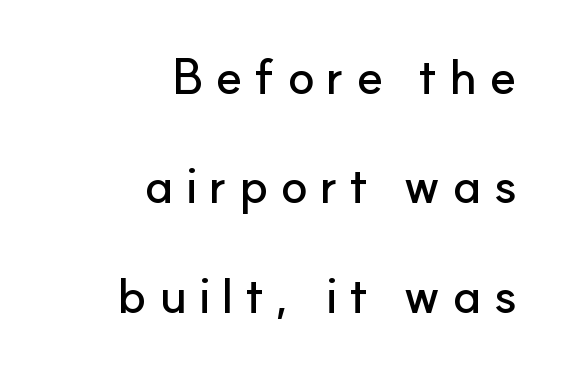
The image shows 50 px sans-serif type, upright; set right-aligned, loose line spacing (2.19x), unusually wide letter spacing (+0.23 em), not underlined; low stroke contrast and a small x-height.
